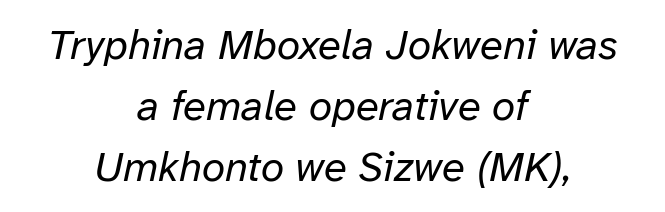
The image shows 42 px regular-weight type, italic (leaning right); set centered, normal line spacing (1.45x), normal letter spacing, not underlined; low stroke contrast and a medium x-height.
